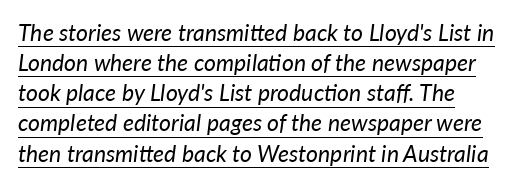
The image shows 23 px text type, italic (leaning right); set normal line spacing (1.31x), normal letter spacing, underlined.
